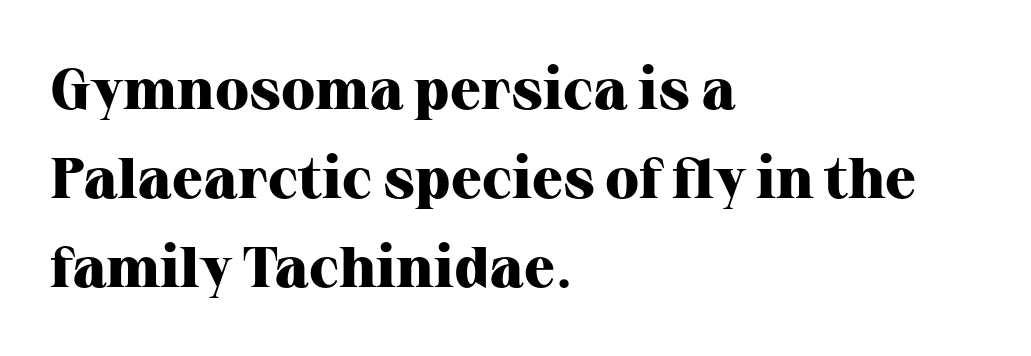
Q: Is the text bold? A: Yes.
Q: Is the text italic (slanted)? A: No, it is upright.
Q: Is the typeface a serif or a sans-serif typeface? A: Serif.
Q: Is the text underlined? A: No.
Q: How is the paragraph aligned? A: Left-aligned.
Q: Is the spacing between letters normal or unusually wide? A: Normal.
Q: Is the spacing between lines tight, normal or loose? A: Normal.
Q: Width (condensed, normal, or wide)? A: Normal.
Q: Stroke contrast? A: High.
Q: x-height? A: Medium.
Q: Monospaced? A: No.
